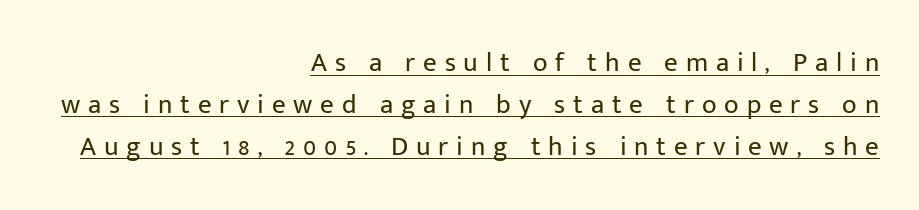
The image shows 27 px text type, upright; set right-aligned, normal line spacing (1.55x), unusually wide letter spacing (+0.29 em), underlined.
